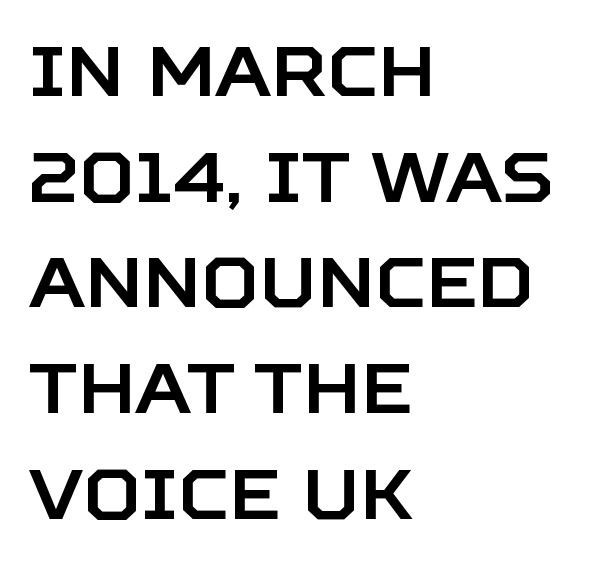
The tracking reads as untouched default to a designer's eye. Type style note: lacks serifs. The lettering holds an erect, upright posture throughout. Check under the words: just untouched page. Normally led — the rows are evenly, conventionally spaced. The face used here is proportionally spaced, like ordinary book or web type.
